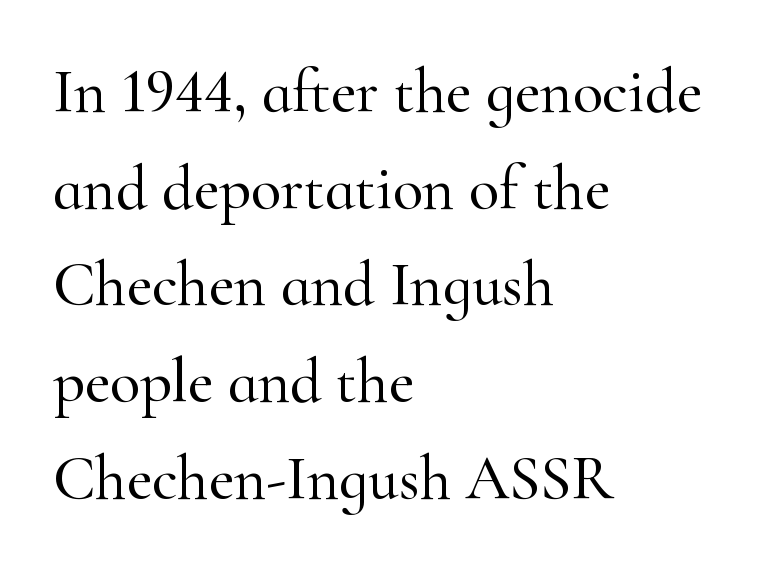
Q: Is the text italic (slanted)? A: No, it is upright.
Q: Is the typeface a serif or a sans-serif typeface? A: Serif.
Q: Is the text underlined? A: No.
Q: How is the paragraph aligned? A: Left-aligned.
Q: Is the spacing between letters normal or unusually wide? A: Normal.
Q: Is the spacing between lines tight, normal or loose? A: Normal.
Q: Width (condensed, normal, or wide)? A: Normal.
Q: Stroke contrast? A: High.
Q: x-height? A: Small.
Q: Monospaced? A: No.
